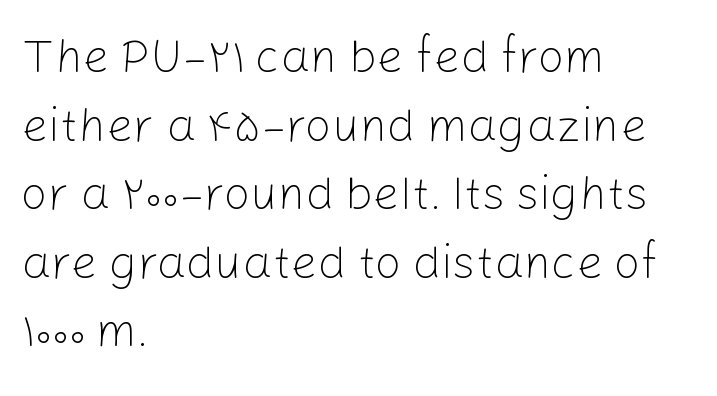
Between one letter and the next there's only the usual sliver of space. If you drew a line through each stem, it would be perfectly vertical. You could not count columns in this text — the font is proportionally spaced. Quick note: underline off.
